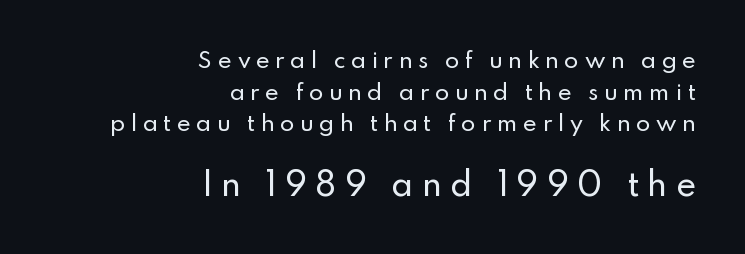
The image shows 31 px sans-serif type, upright; set right-aligned, normal line spacing (1.51x), unusually wide letter spacing (+0.26 em), not underlined; the second (bottom) block is 1.48x larger; low stroke contrast and a small x-height.
